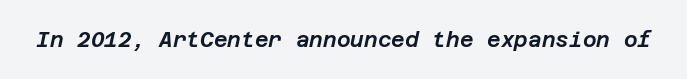
{"italic": "yes", "lean": "right", "slant_degrees": 12, "underline": "no", "letter_spacing": "normal", "letter_spacing_em": 0.0, "glyph_px": 21}
